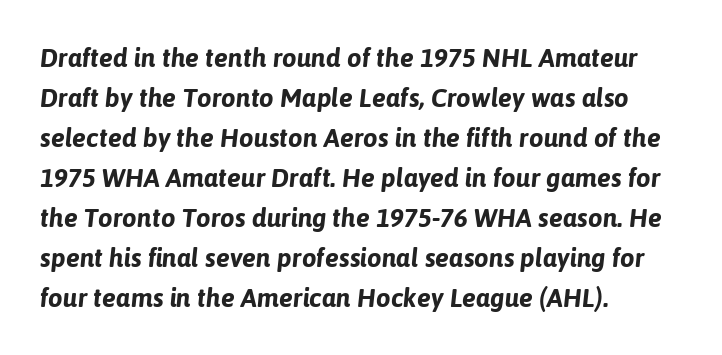
Glyph-to-glyph distance matches everyday printed text. Descenders are the only things crossing below the line. Is the type bold? Yes — the strokes are clearly thick and heavy. The rows are spaced the way most documents space them.
